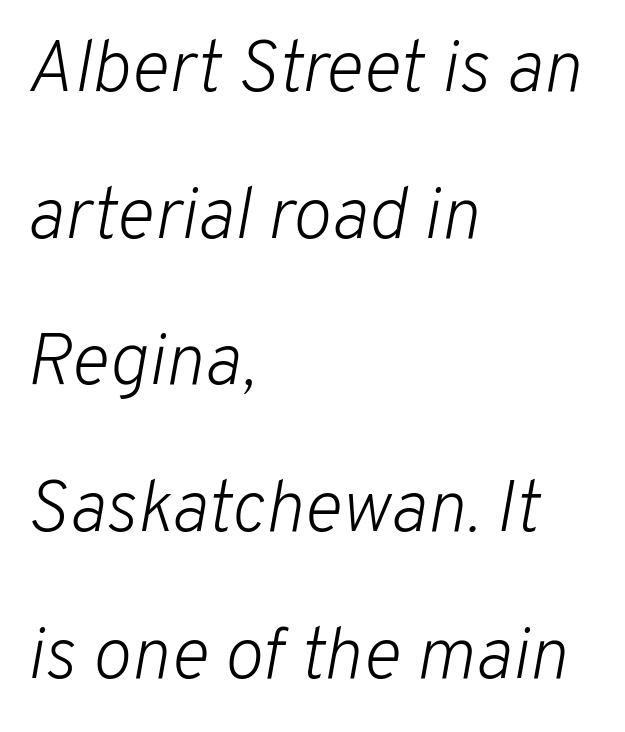
The image shows 73 px light type, italic (leaning right); set left-aligned, loose line spacing (2.01x), normal letter spacing, not underlined; low stroke contrast and a medium x-height.
